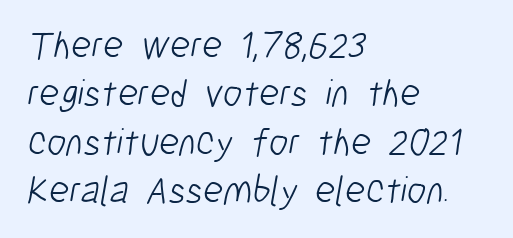
Q: Is the text bold? A: No.
Q: Is the typeface a serif or a sans-serif typeface? A: Sans-serif.
Q: Is the text underlined? A: No.
Q: How is the paragraph aligned? A: Left-aligned.
Q: Is the spacing between letters normal or unusually wide? A: Normal.
Q: Width (condensed, normal, or wide)? A: Condensed.
Q: Stroke contrast? A: Low.
Q: x-height? A: Medium.
Q: Monospaced? A: No.
